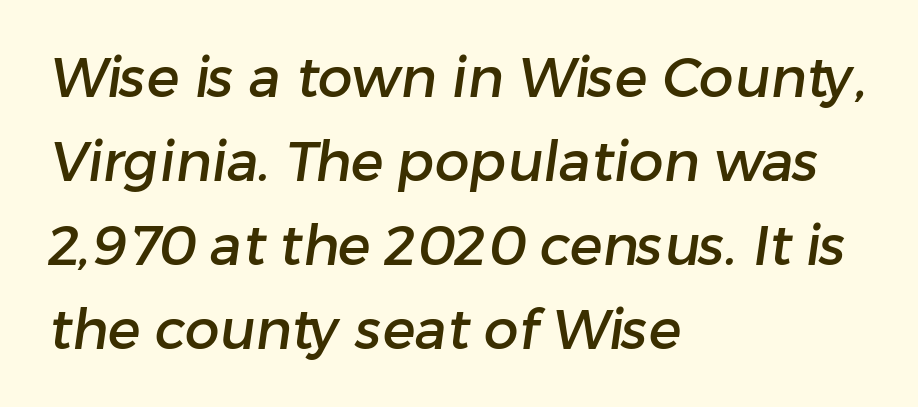
{"serif": "no", "width": "normal", "stroke_contrast": "low", "x_height": "medium", "monospaced": "no", "underline": "no", "align": "left", "line_spacing": "normal", "line_spacing_ratio": 1.53, "letter_spacing": "normal", "letter_spacing_em": 0.0, "glyph_px": 55}
